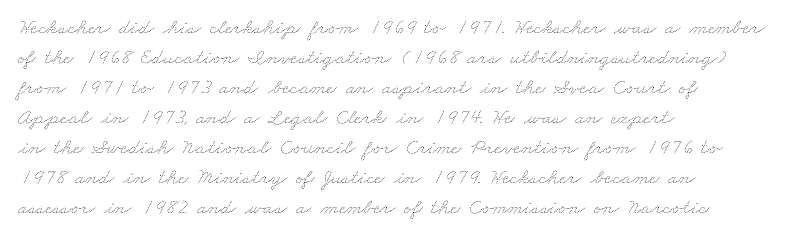
Q: Is the text bold? A: No.
Q: Is the text underlined? A: No.
Q: How is the paragraph aligned? A: Left-aligned.
Q: Is the spacing between letters normal or unusually wide? A: Normal.
Q: Is the spacing between lines tight, normal or loose? A: Normal.
